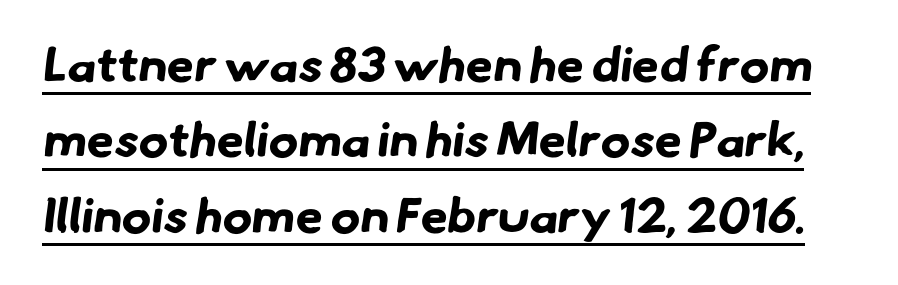
The image shows 49 px bold sans-serif type; set normal line spacing (1.54x), normal letter spacing, underlined; low stroke contrast and a small x-height.
